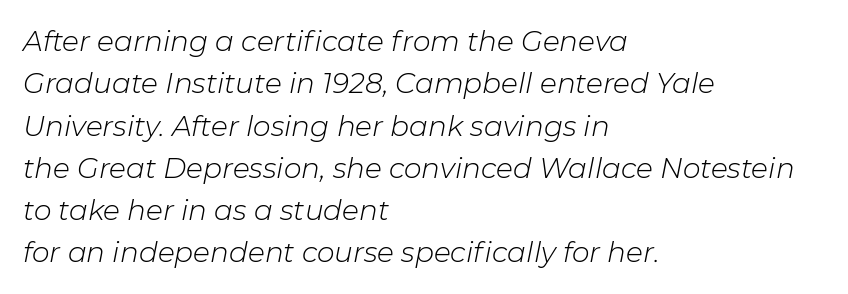
The image shows 28 px light type, italic (leaning right); set left-aligned, normal line spacing (1.51x), normal letter spacing, not underlined; low stroke contrast and a medium x-height.
